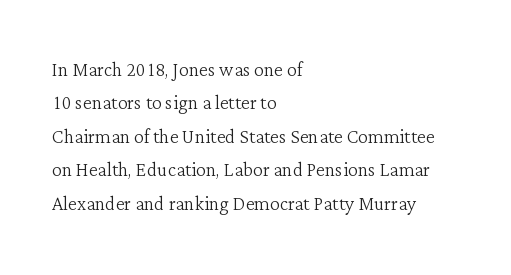
Q: Is the text bold? A: No.
Q: Is the text italic (slanted)? A: No, it is upright.
Q: Is the text underlined? A: No.
Q: How is the paragraph aligned? A: Left-aligned.
Q: Is the spacing between letters normal or unusually wide? A: Normal.
Q: Is the spacing between lines tight, normal or loose? A: Normal.
